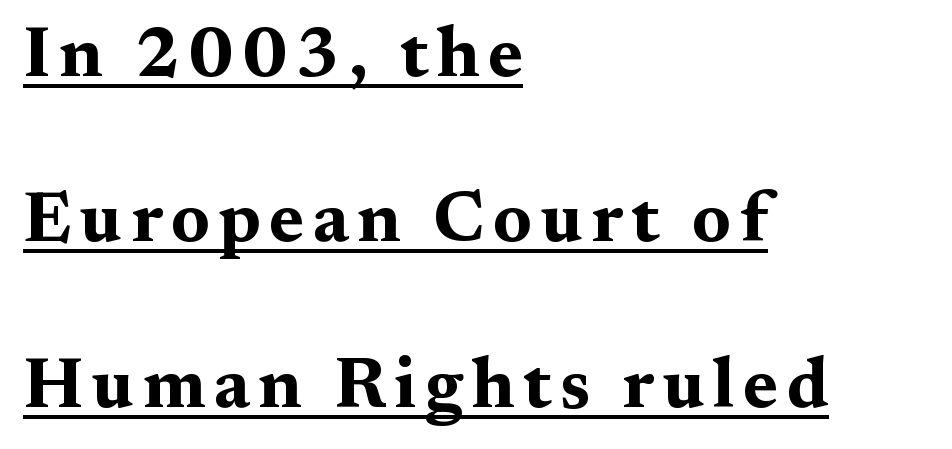
This sample trades compactness for vertical openness between lines. Quick note: not italic, upright. Plenty of ink on the page — the face is bold. Compared with a centered layout, this one pins lines to the left instead.
